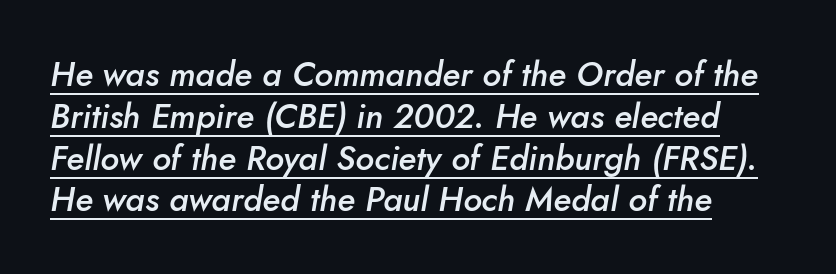
The image shows 34 px semibold type, italic (leaning right); set left-aligned, line spacing 1.23x, normal letter spacing, underlined; low stroke contrast and a small x-height.
